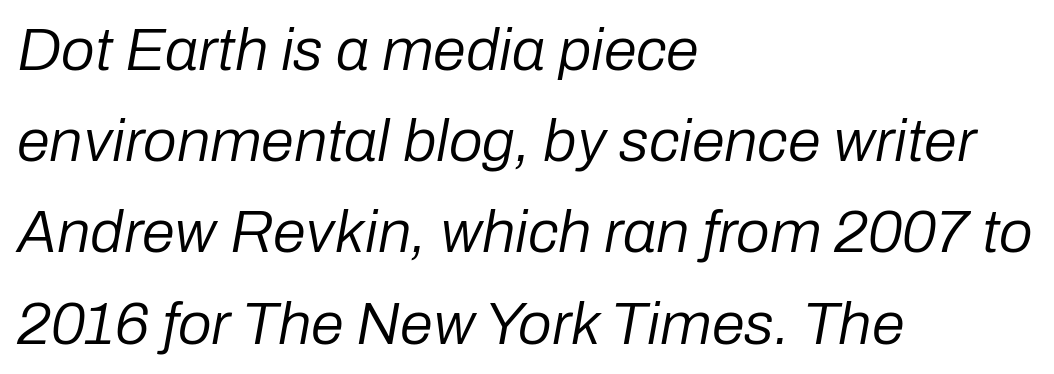
Q: Is the text bold? A: No.
Q: Is the text italic (slanted)? A: Yes, it leans right by about 10 degrees.
Q: Is the text underlined? A: No.
Q: How is the paragraph aligned? A: Left-aligned.
Q: Is the spacing between letters normal or unusually wide? A: Normal.
Q: Is the spacing between lines tight, normal or loose? A: Normal.
Q: Width (condensed, normal, or wide)? A: Normal.
Q: Stroke contrast? A: Low.
Q: x-height? A: Medium.
Q: Monospaced? A: No.
